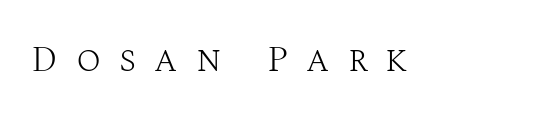
Q: Is the text bold? A: No.
Q: Is the text italic (slanted)? A: No, it is upright.
Q: Is the typeface a serif or a sans-serif typeface? A: Serif.
Q: Is the text underlined? A: No.
Q: Is the spacing between letters normal or unusually wide? A: Unusually wide.
Q: Width (condensed, normal, or wide)? A: Normal.
Q: Stroke contrast? A: Medium.
Q: x-height? A: Large.
Q: Monospaced? A: No.
